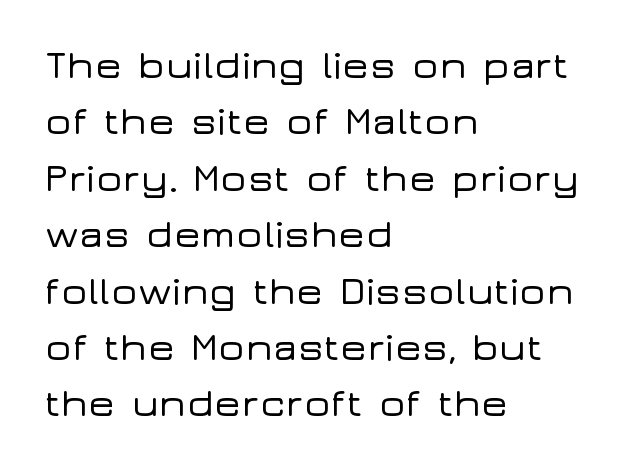
{"serif": "no", "italic": "no", "width": "wide", "stroke_contrast": "low", "x_height": "medium", "monospaced": "no", "underline": "no", "align": "left", "line_spacing": "normal", "line_spacing_ratio": 1.41, "letter_spacing": "normal", "letter_spacing_em": 0.0, "glyph_px": 40}
